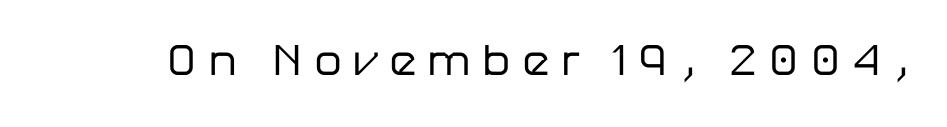
Q: Is the text bold? A: No.
Q: Is the text italic (slanted)? A: No, it is upright.
Q: Is the typeface a serif or a sans-serif typeface? A: Sans-serif.
Q: Is the text underlined? A: No.
Q: Is the spacing between letters normal or unusually wide? A: Unusually wide.
Q: Width (condensed, normal, or wide)? A: Normal.
Q: Stroke contrast? A: Low.
Q: x-height? A: Medium.
Q: Monospaced? A: No.
